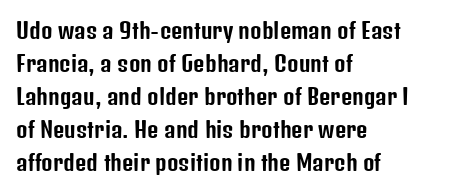
The image shows 22 px text type, upright; set left-aligned, normal line spacing (1.5x), normal letter spacing, not underlined.
